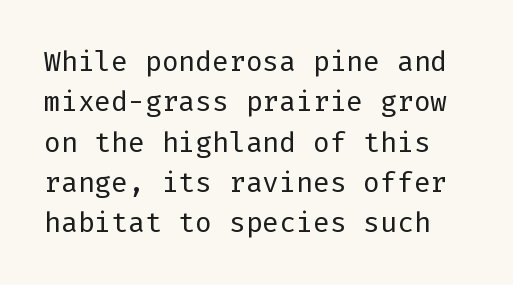
{"serif": "no", "italic": "no", "bold": "no", "weight": "regular", "width": "normal", "stroke_contrast": "low", "x_height": "medium", "underline": "no", "line_spacing": "normal", "line_spacing_ratio": 1.44, "letter_spacing": "normal", "letter_spacing_em": 0.0, "glyph_px": 28}
